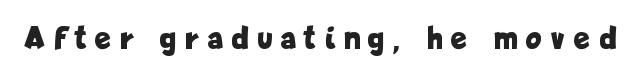
Decoration check: the copy has no underline. These lines were composed using upright roman letters. The letters advance in unequal steps, a hallmark of proportional type. This rendering widens character spacing well past its baseline value. Are there feet on the stems? There aren't — it's a sans. The passage shown is emphatically bold.
